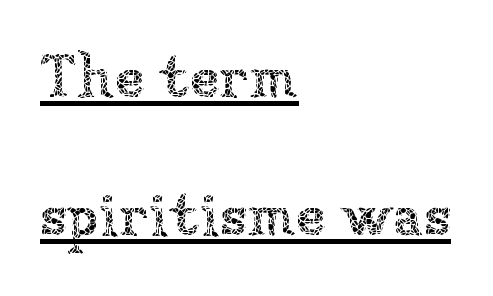
The image shows 60 px thin type, upright; set left-aligned, loose line spacing (2.3x), normal letter spacing, underlined; low stroke contrast and a medium x-height.
